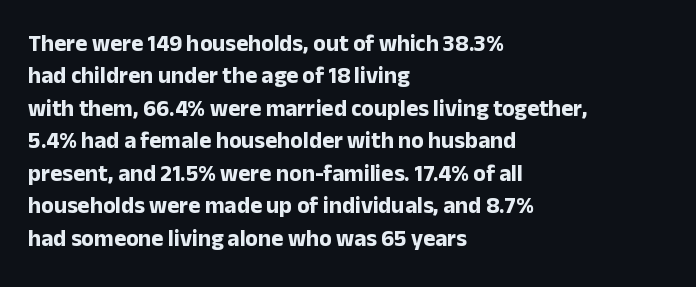
The space directly below the letters is spotless. A dark, heavy texture on the line: the type is bold. Every row of glyphs begins at an identical x-position on the left. Posture: vertical.
